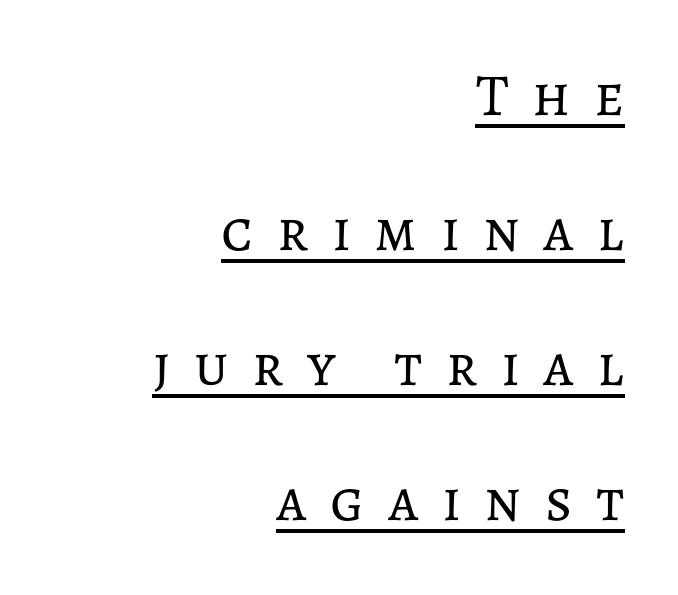
Honestly, the underline is the first thing you notice here. Tall strokes in this sample are plumb rather than angled. Think of a printed novel: that variable character pitch is what you see here. The rendering inserts visible extra space after every character.
